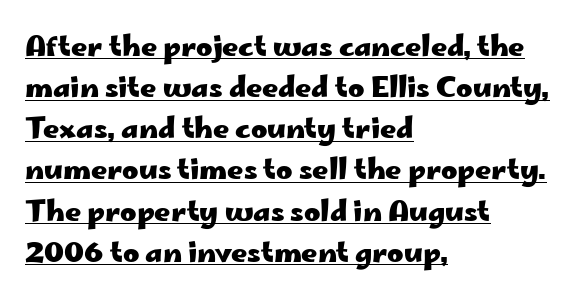
The horizontal fit of the characters is conventional and even. The rendering uses a bold face; every stroke is thick and dark. The letters carry no serifs — their stems end cleanly without finishing strokes. The rendering uses the underline text-decoration.
